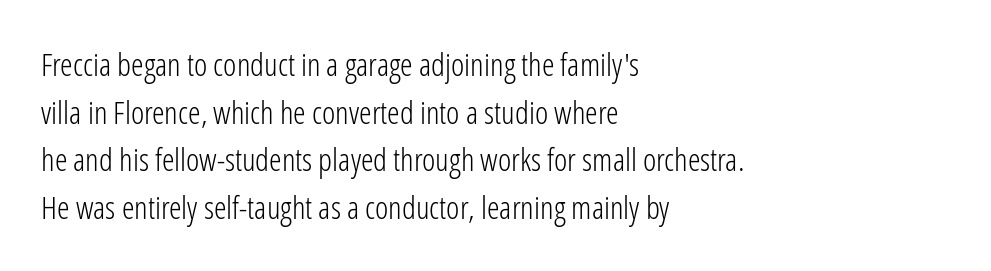
{"serif": "no", "italic": "no", "bold": "no", "weight": "light", "width": "condensed", "stroke_contrast": "low", "x_height": "medium", "monospaced": "no", "underline": "no", "align": "left", "line_spacing": "normal", "line_spacing_ratio": 1.49, "letter_spacing": "normal", "letter_spacing_em": 0.0, "glyph_px": 32}
